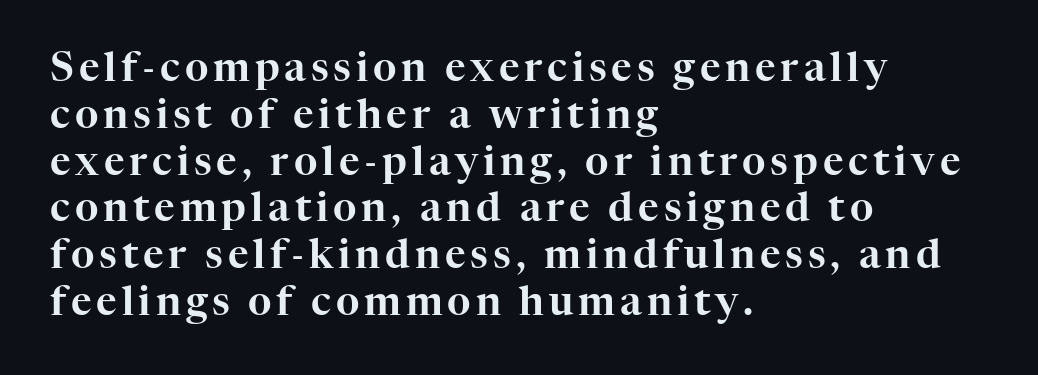
{"serif": "yes", "italic": "no", "width": "normal", "stroke_contrast": "high", "x_height": "medium", "monospaced": "no", "underline": "no", "align": "left", "line_spacing_ratio": 1.17, "glyph_px": 40}
